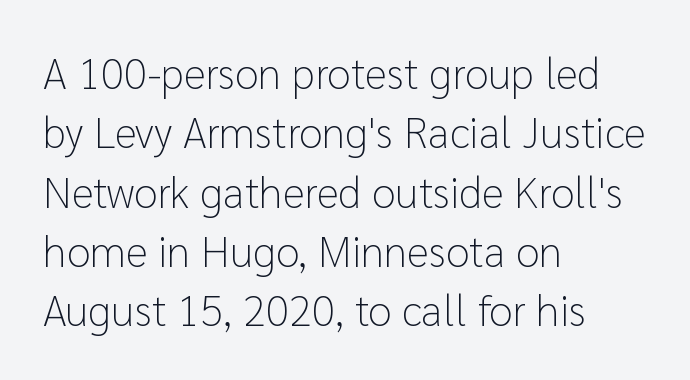
Compared with a centered layout, this one pins lines to the left instead. Baseline-to-baseline distance is the conventional proportion of letter height. Look at the tracking — it's just the regular setting, nothing added. Serifs: no, the terminals of the letterforms are clean.
